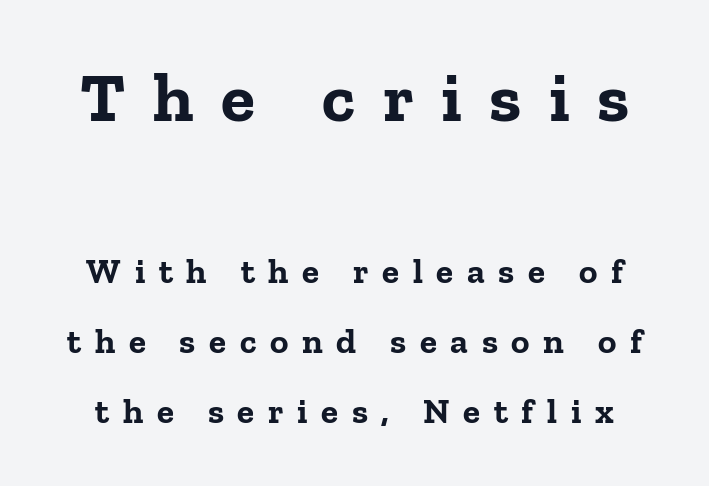
{"serif": "yes", "italic": "no", "bold": "yes", "weight": "bold", "width": "normal", "stroke_contrast": "low", "x_height": "medium", "monospaced": "no", "underline": "no", "line_spacing": "loose", "line_spacing_ratio": 1.99, "letter_spacing": "wide", "letter_spacing_em": 0.39, "larger_block": "first", "size_ratio": 2.0, "glyph_px": 70}
